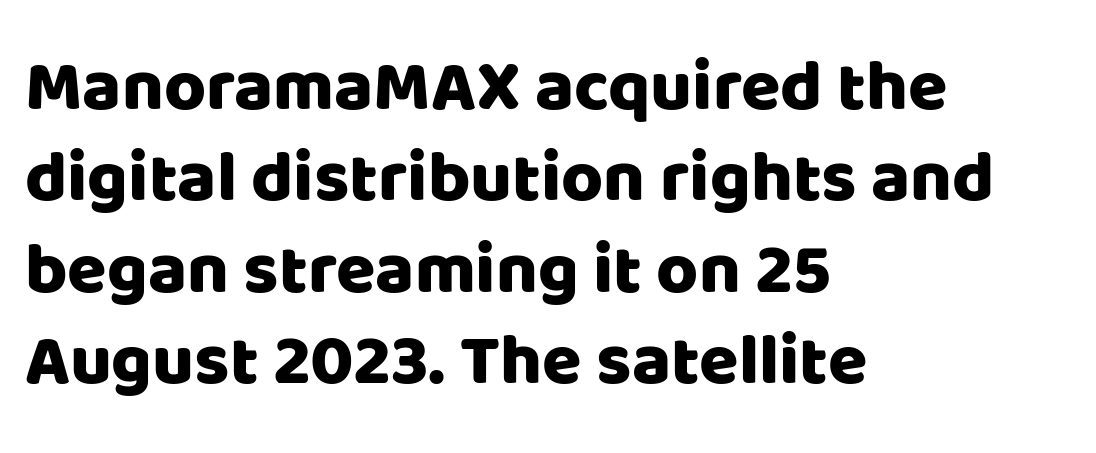
Q: Is the text italic (slanted)? A: No, it is upright.
Q: Is the typeface a serif or a sans-serif typeface? A: Sans-serif.
Q: Is the text underlined? A: No.
Q: How is the paragraph aligned? A: Left-aligned.
Q: Is the spacing between letters normal or unusually wide? A: Normal.
Q: Is the spacing between lines tight, normal or loose? A: Normal.
Q: Width (condensed, normal, or wide)? A: Normal.
Q: Stroke contrast? A: Low.
Q: x-height? A: Large.
Q: Monospaced? A: No.
